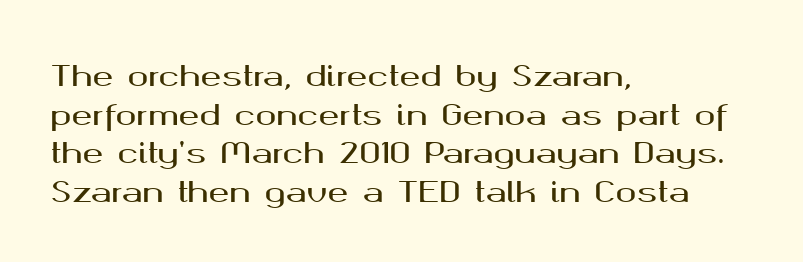
{"serif": "no", "italic": "no", "width": "wide", "stroke_contrast": "medium", "x_height": "medium", "monospaced": "no", "underline": "no", "align": "left", "line_spacing": "normal", "line_spacing_ratio": 1.38, "letter_spacing": "normal", "letter_spacing_em": 0.0, "glyph_px": 28}
